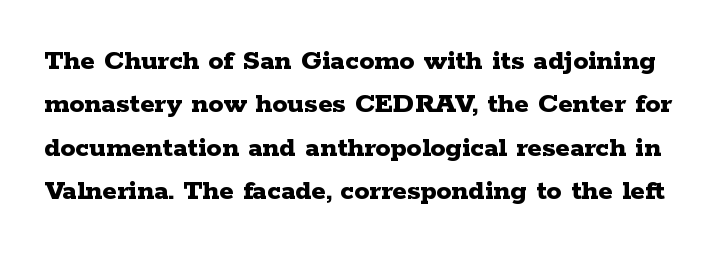
In terms of weight, the rendering is a true, heavy bold. You could not count columns in this text — the font is proportionally spaced. Are there feet on the stems? There are — it's a serif. The typography opts for an upright posture over an oblique one.
